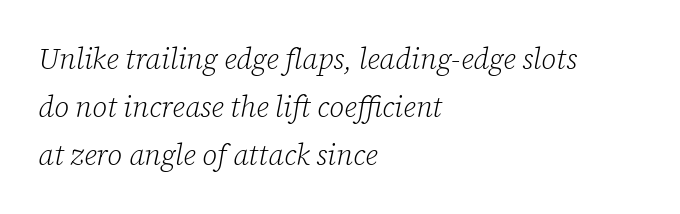
The image shows 29 px light serif type, italic (leaning right); set left-aligned, normal line spacing (1.66x), normal letter spacing, not underlined; low stroke contrast and a medium x-height.
